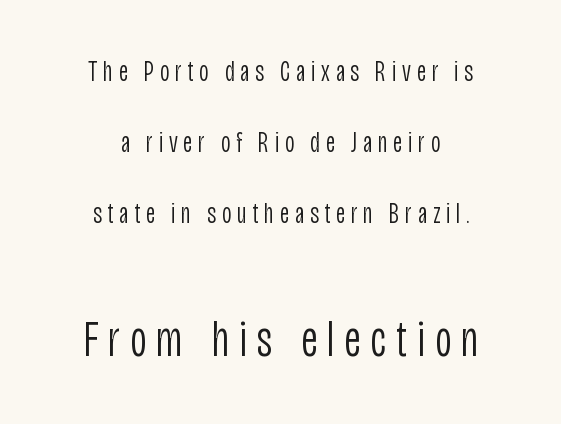
The image shows 51 px light, condensed sans-serif type, upright; set centered, loose line spacing (2.45x), unusually wide letter spacing (+0.2 em), not underlined; the second (bottom) block is 1.76x larger; low stroke contrast and a large x-height.
